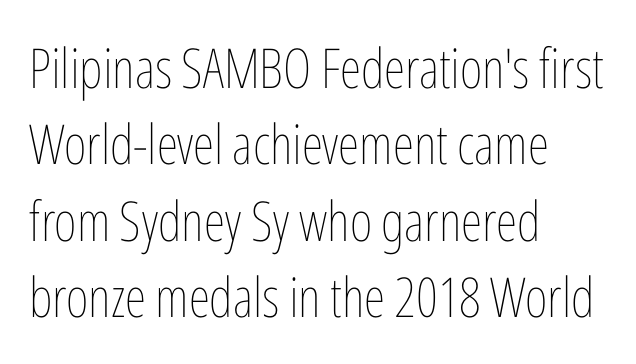
The image shows 55 px thin, condensed type, upright; set left-aligned, normal line spacing (1.39x), normal letter spacing, not underlined; low stroke contrast and a medium x-height.
